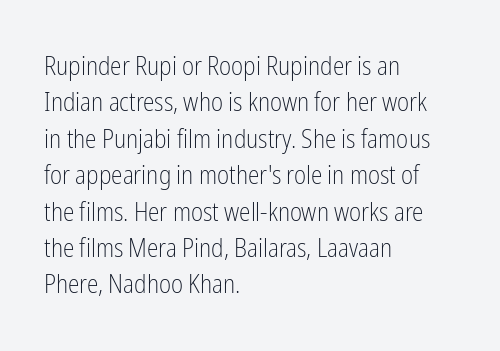
Short and long lines alike share a common starting point at left. The typeface has the unassuming heft of standard copy or less. Is the letter spacing exaggerated? No — it looks like the ordinary default. Has an underline been added? It has not. Posture: vertical.
